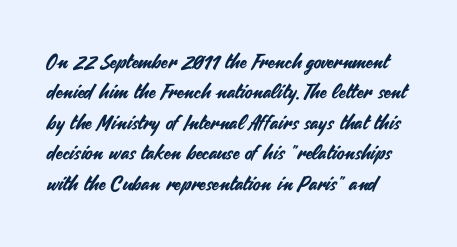
A typesetter would call this leading conventional body-copy spacing. Words appear dense and cohesive because spacing is normal. Glance below the letters and you will spot only blank space.
